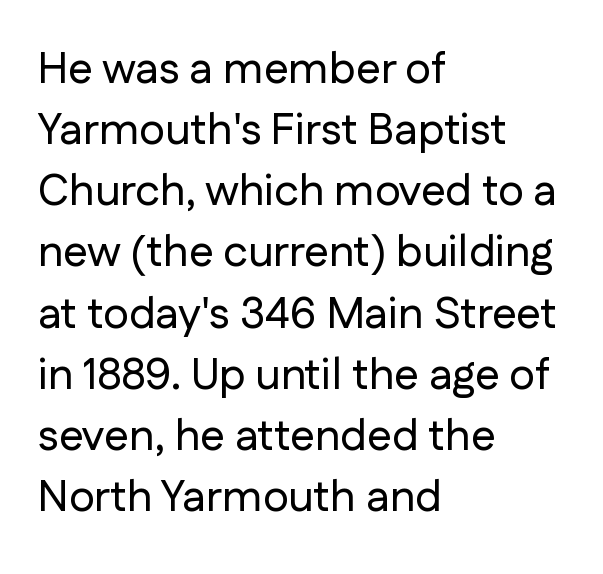
{"serif": "no", "italic": "no", "width": "normal", "stroke_contrast": "low", "x_height": "medium", "monospaced": "no", "underline": "no", "align": "left", "line_spacing": "normal", "line_spacing_ratio": 1.39, "letter_spacing": "normal", "letter_spacing_em": 0.0, "glyph_px": 44}
